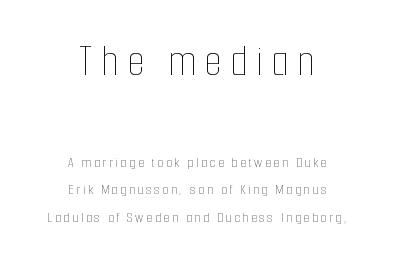
The image shows 45 px thin, condensed type, upright; set centered, line spacing 1.84x, not underlined; the first (top) block is 3.0x larger; low stroke contrast and a medium x-height.
